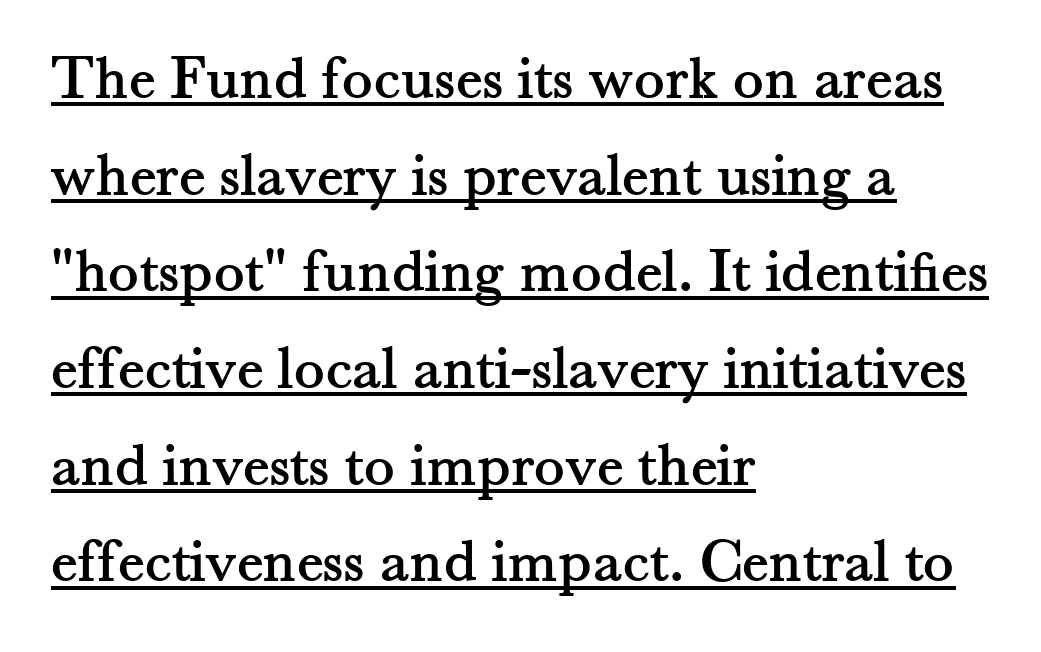
The image shows 64 px serif type, upright; set left-aligned, normal line spacing (1.51x), normal letter spacing, underlined; medium stroke contrast and a small x-height.
